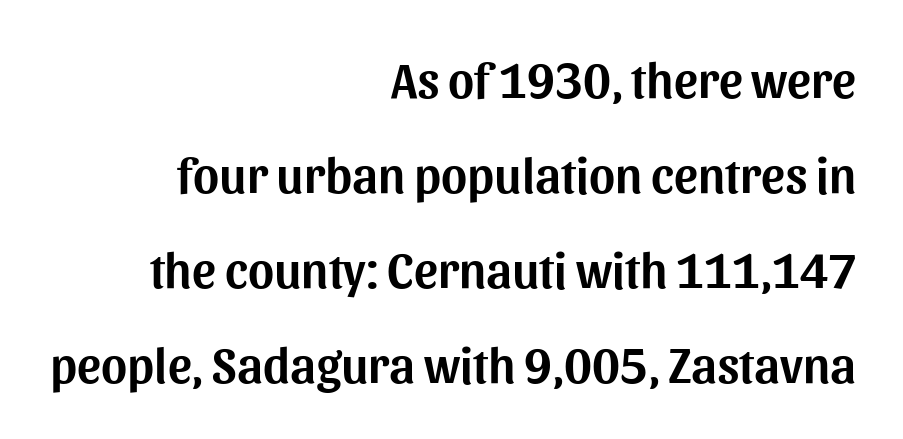
Q: Is the text italic (slanted)? A: No, it is upright.
Q: Is the typeface a serif or a sans-serif typeface? A: Sans-serif.
Q: Is the text underlined? A: No.
Q: How is the paragraph aligned? A: Right-aligned.
Q: Is the spacing between letters normal or unusually wide? A: Normal.
Q: Is the spacing between lines tight, normal or loose? A: Loose.
Q: Width (condensed, normal, or wide)? A: Normal.
Q: Stroke contrast? A: Medium.
Q: x-height? A: Medium.
Q: Monospaced? A: No.
